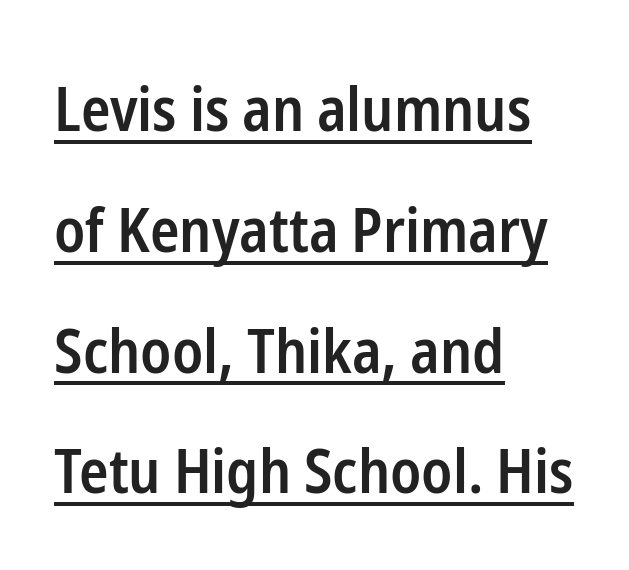
The image shows 61 px semibold, condensed sans-serif type, upright; set left-aligned, loose line spacing (1.98x), normal letter spacing, underlined; low stroke contrast and a medium x-height.
